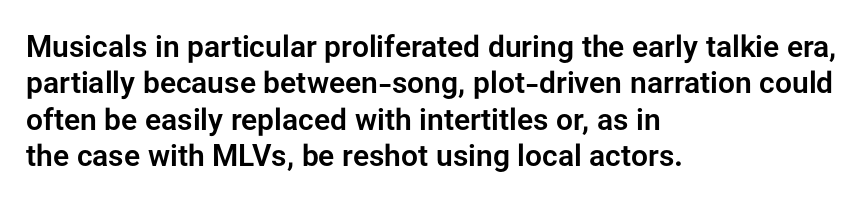
Q: Is the text italic (slanted)? A: No, it is upright.
Q: Is the typeface a serif or a sans-serif typeface? A: Sans-serif.
Q: Is the text underlined? A: No.
Q: How is the paragraph aligned? A: Left-aligned.
Q: Is the spacing between letters normal or unusually wide? A: Normal.
Q: Width (condensed, normal, or wide)? A: Normal.
Q: Stroke contrast? A: Low.
Q: x-height? A: Medium.
Q: Monospaced? A: No.
